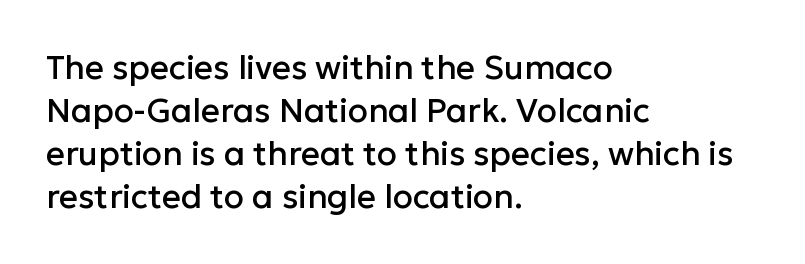
Think of a printed novel: that variable character pitch is what you see here. How would I describe the line gaps? Plain and ordinary. A typesetter would mark this as roman, not italic. Nope, no serifs anywhere on these letters.
